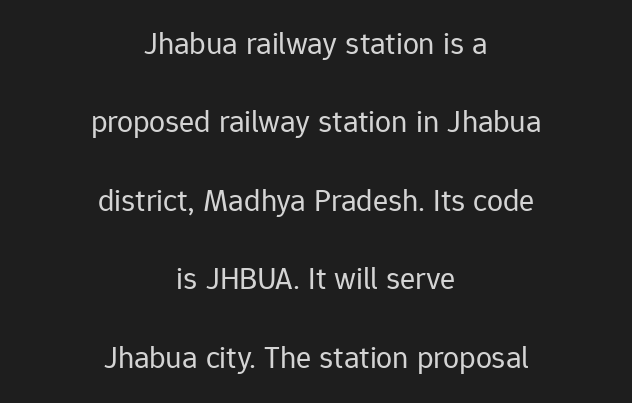
The image shows 32 px regular-weight sans-serif type, upright; set centered, loose line spacing (2.45x), normal letter spacing, not underlined; low stroke contrast and a medium x-height.
